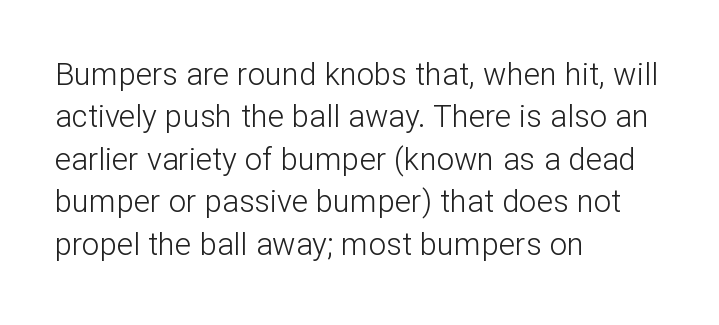
Q: Is the text bold? A: No.
Q: Is the text italic (slanted)? A: No, it is upright.
Q: Is the typeface a serif or a sans-serif typeface? A: Sans-serif.
Q: Is the text underlined? A: No.
Q: How is the paragraph aligned? A: Left-aligned.
Q: Is the spacing between letters normal or unusually wide? A: Normal.
Q: Is the spacing between lines tight, normal or loose? A: Normal.
Q: Width (condensed, normal, or wide)? A: Normal.
Q: Stroke contrast? A: Low.
Q: x-height? A: Medium.
Q: Monospaced? A: No.
